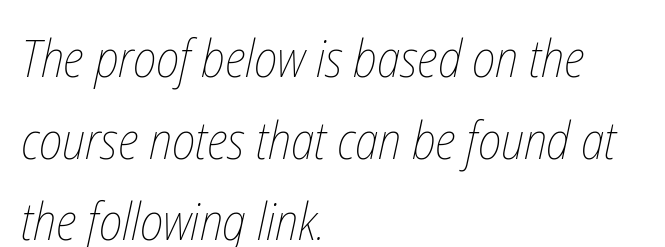
The type is set solid horizontally, with unmodified tracking. The zone under the glyphs is completely vacant. Horizontally, the lines are justified to the leading edge only. Successive baselines arrive at the customary interval. No extra ink here — the face is not bold.
